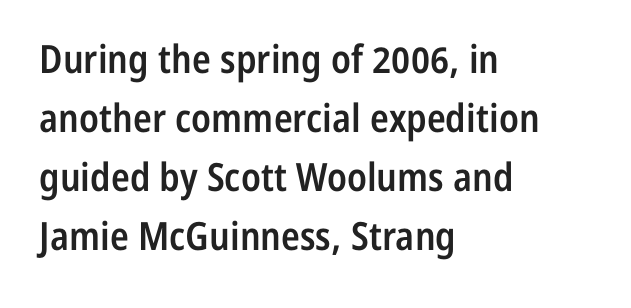
{"serif": "no", "italic": "no", "bold": "semi", "weight": "semibold", "width": "condensed", "stroke_contrast": "low", "x_height": "medium", "monospaced": "no", "underline": "no", "align": "left", "line_spacing": "normal", "line_spacing_ratio": 1.51, "letter_spacing": "normal", "letter_spacing_em": 0.0, "glyph_px": 39}
